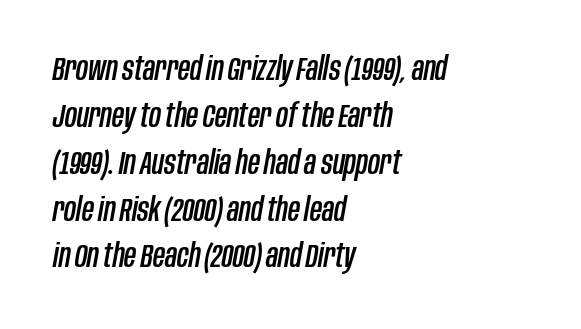
These lines keep a tight, regular rhythm from letter to letter. Compared with typical paragraphs, the rows here are spaced about the same. Italic? Definitely — the glyphs are oblique. The gap between lines stays unmarked.
